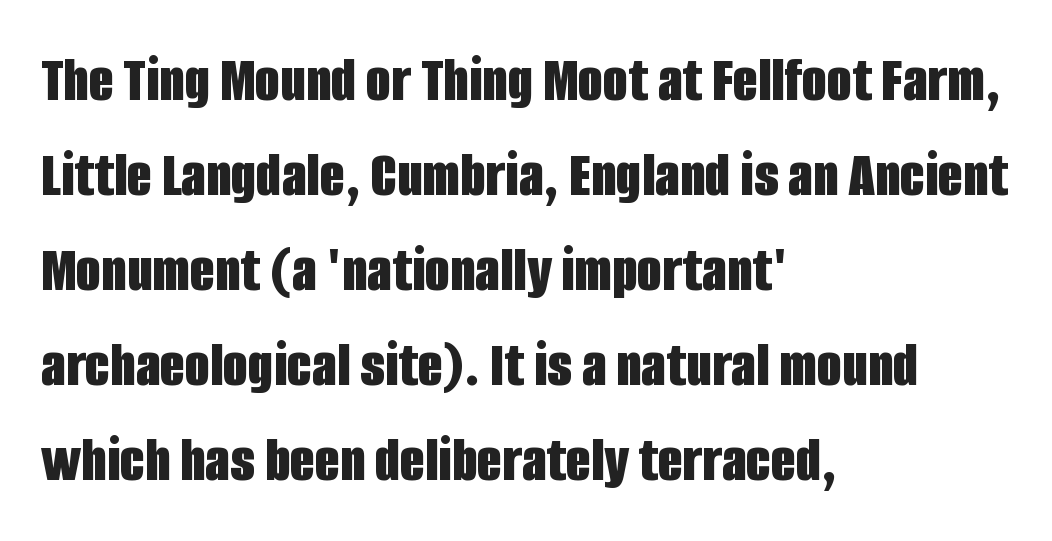
{"serif": "no", "italic": "no", "bold": "yes", "weight": "bold", "width": "condensed", "stroke_contrast": "low", "x_height": "large", "monospaced": "no", "underline": "no", "align": "left", "line_spacing": "normal", "line_spacing_ratio": 1.46, "letter_spacing": "normal", "letter_spacing_em": 0.0, "glyph_px": 65}
